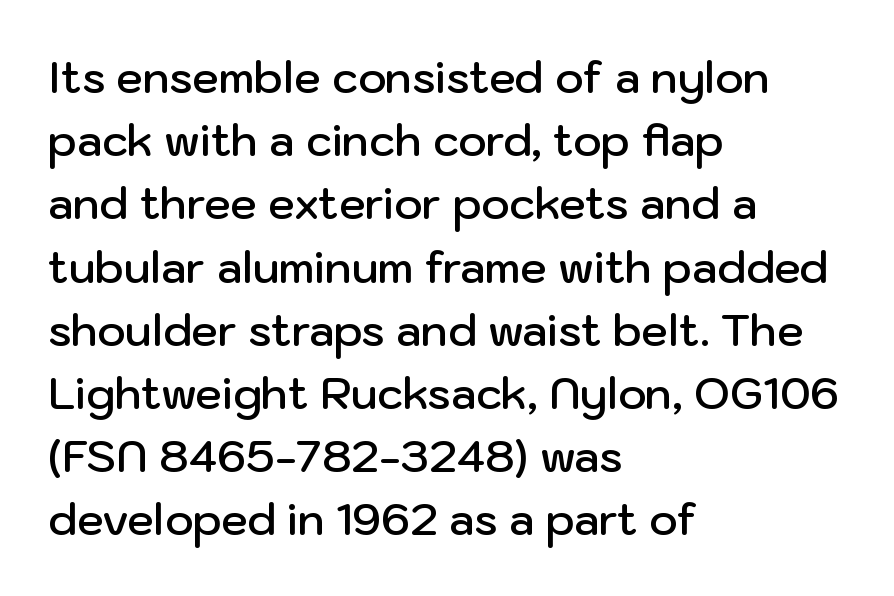
This is sans-serif lettering, the kind often seen on screens and signage. In CSS terms this would be text-align: left. This rendering features lettering with no underline. Leading: standard.
